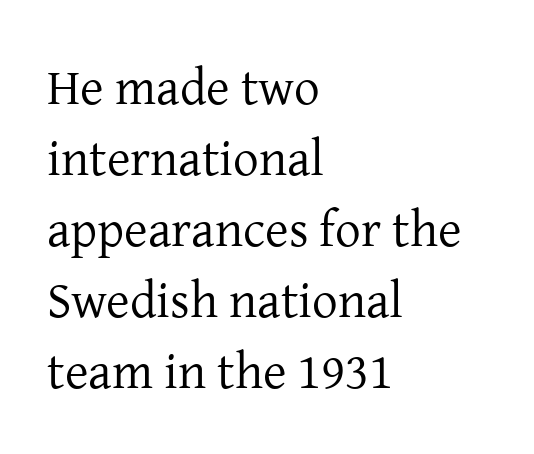
The image shows 51 px regular-weight serif type, upright; set left-aligned, normal line spacing (1.39x), normal letter spacing, not underlined; low stroke contrast and a medium x-height.
